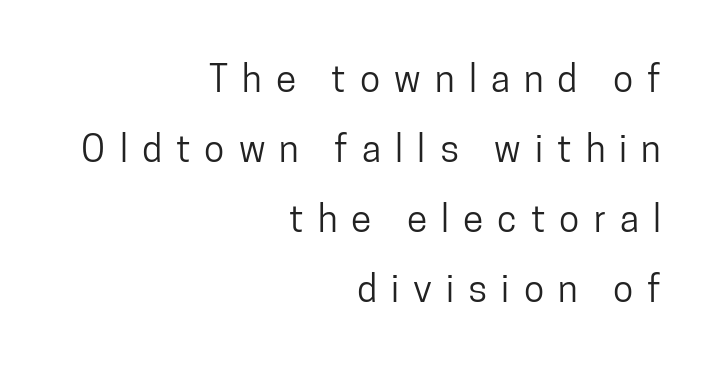
The image shows 37 px condensed sans-serif type, upright; set right-aligned, line spacing 1.89x, unusually wide letter spacing (+0.38 em), not underlined; low stroke contrast and a medium x-height.
